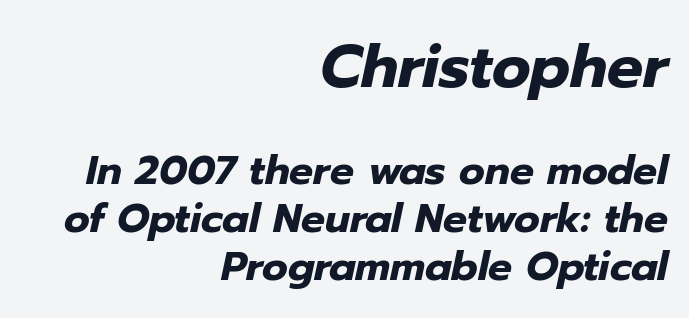
Glyph-to-glyph distance matches everyday printed text. Decoration check: the copy has no underline. Character widths vary here, with narrow letters taking less room than wide ones. On the weight axis this lands at bold, roughly 700. The axis of the letterforms is tilted away from vertical.
